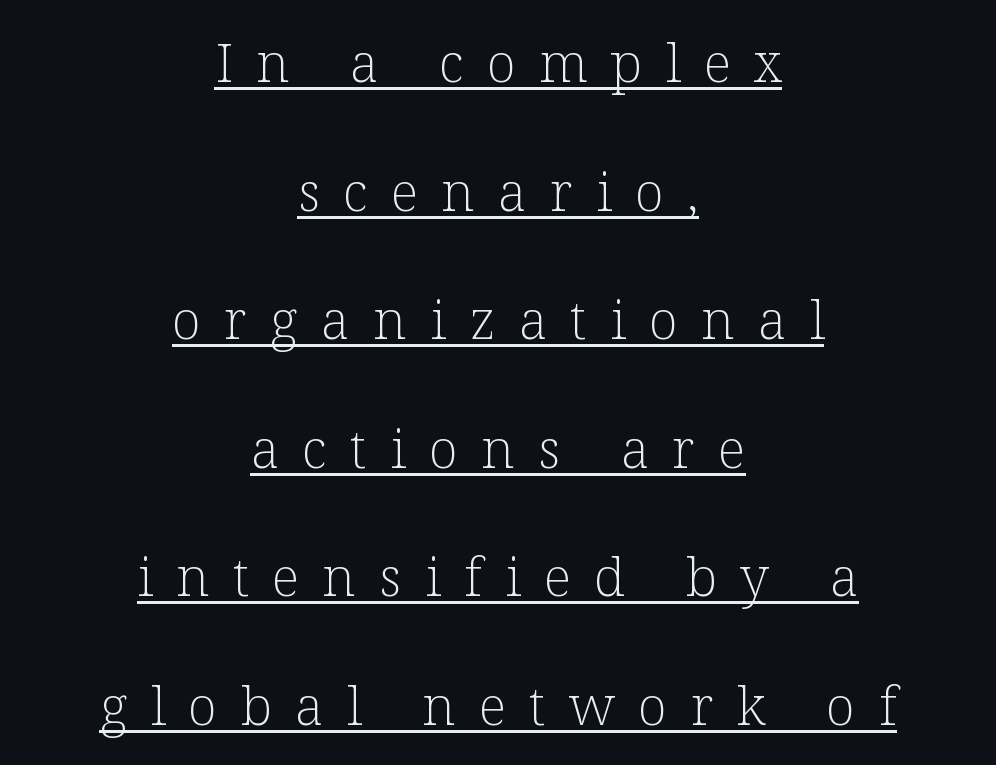
Q: Is the text bold? A: No.
Q: Is the text italic (slanted)? A: No, it is upright.
Q: Is the typeface a serif or a sans-serif typeface? A: Serif.
Q: Is the text underlined? A: Yes.
Q: How is the paragraph aligned? A: Centered.
Q: Is the spacing between letters normal or unusually wide? A: Unusually wide.
Q: Is the spacing between lines tight, normal or loose? A: Loose.
Q: Width (condensed, normal, or wide)? A: Normal.
Q: Stroke contrast? A: Low.
Q: x-height? A: Medium.
Q: Monospaced? A: No.
